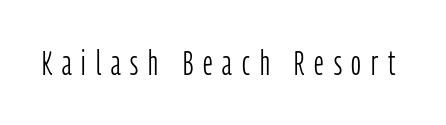
{"serif": "no", "italic": "no", "bold": "no", "weight": "light", "width": "condensed", "stroke_contrast": "low", "x_height": "medium", "monospaced": "no", "underline": "no", "letter_spacing": "wide", "letter_spacing_em": 0.29, "glyph_px": 34}
